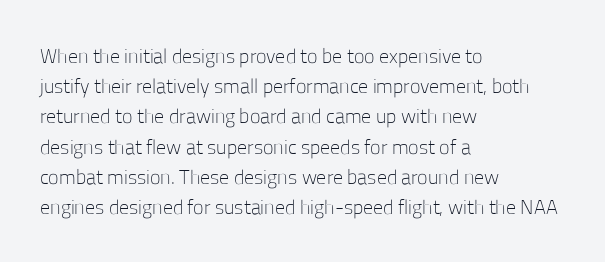
{"italic": "no", "bold": "no", "underline": "no", "align": "left", "line_spacing": "normal", "line_spacing_ratio": 1.51, "letter_spacing": "normal", "letter_spacing_em": 0.0, "glyph_px": 20}
